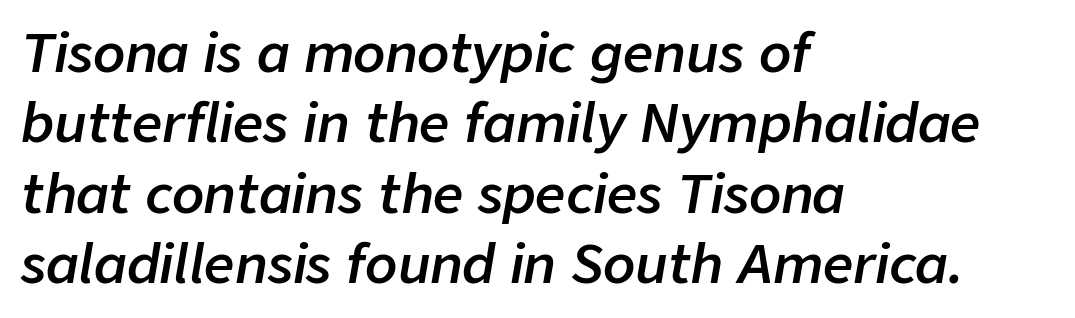
The image shows 53 px semibold type, italic (leaning right); set left-aligned, normal line spacing (1.33x), normal letter spacing, not underlined; low stroke contrast and a medium x-height.
